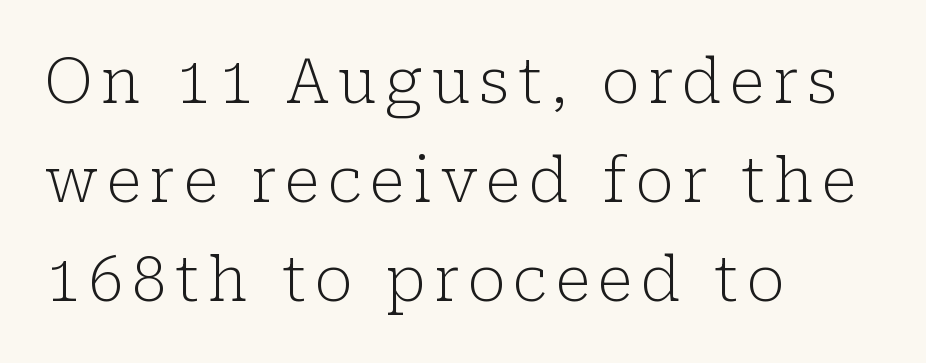
The image shows 62 px light serif type, upright; set left-aligned, normal line spacing (1.6x), not underlined; low stroke contrast and a medium x-height.
